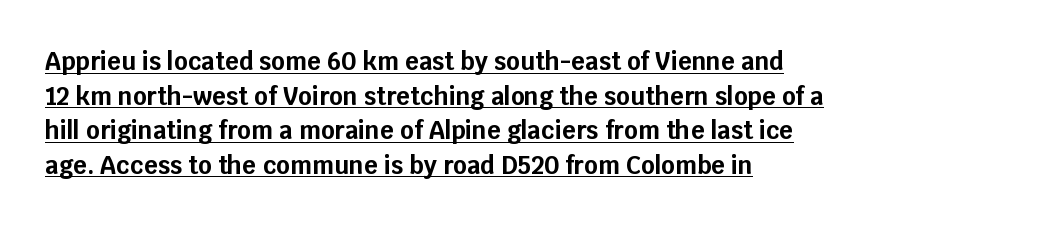
The gaps between neighbouring characters are ordinary and unremarkable. Caption: multi-line text, flush left, ragged right. You'd pick this weight for a headline — it's a proper bold. The line-height multiplier appears to be the usual default. Does a line run under the words? Yes, clearly.
